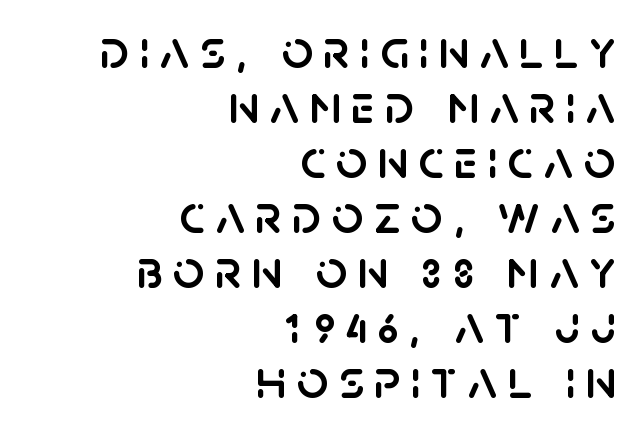
Q: Is the text italic (slanted)? A: No, it is upright.
Q: Is the typeface a serif or a sans-serif typeface? A: Sans-serif.
Q: Is the text underlined? A: No.
Q: How is the paragraph aligned? A: Right-aligned.
Q: Is the spacing between lines tight, normal or loose? A: Tight.
Q: Width (condensed, normal, or wide)? A: Normal.
Q: Stroke contrast? A: Low.
Q: x-height? A: Large.
Q: Monospaced? A: No.
